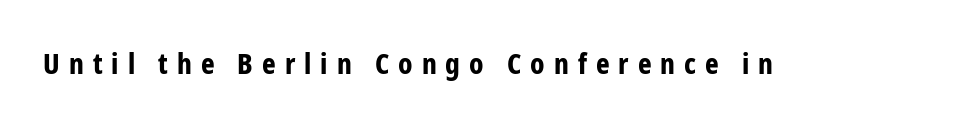
The face used here has the dense, thick strokes of a bold. Someone cranked the tracking dial way up on this one. Has an underline been added? It has not. Is this a fixed-width face? No — the glyphs have proportional, varying widths. You can tell it's not italic because the verticals are truly vertical.
